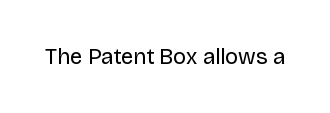
The image shows 22 px text type, upright; set normal letter spacing, not underlined.
